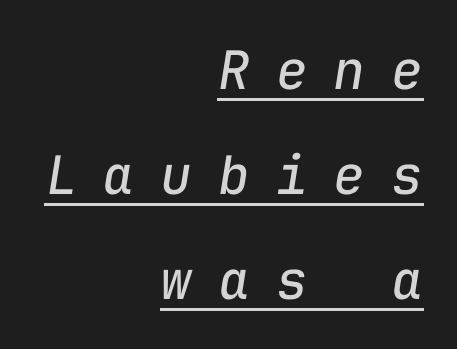
{"italic": "yes", "lean": "right", "slant_degrees": 9, "bold": "no", "weight": "regular", "width": "normal", "stroke_contrast": "low", "x_height": "medium", "monospaced": "yes", "underline": "yes", "align": "right", "line_spacing": "loose", "line_spacing_ratio": 1.98, "letter_spacing": "wide", "letter_spacing_em": 0.49, "glyph_px": 53}
